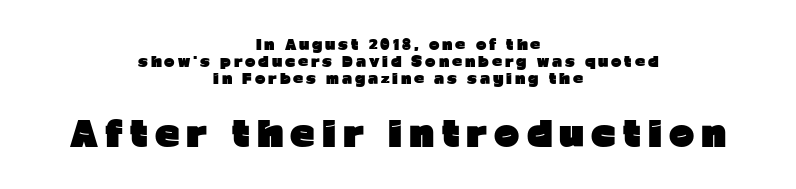
The image shows 34 px heavy sans-serif type, upright; set centered, line spacing 1.2x, unusually wide letter spacing (+0.21 em), not underlined; the second (bottom) block is 2.43x larger; low stroke contrast and a medium x-height.
